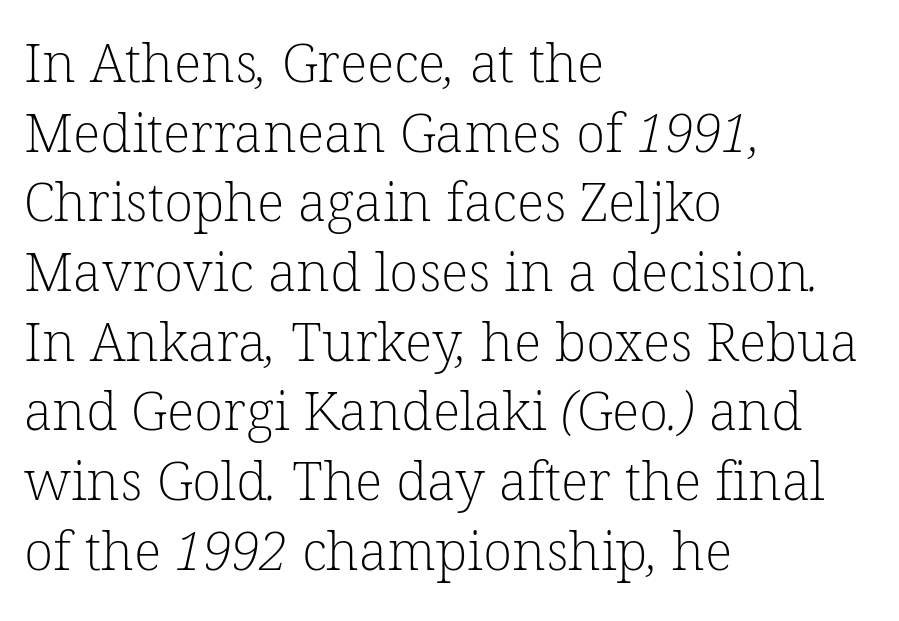
You can tell from the footed stems that serif type was used. Anything drawn beneath the words? Only blank space. Baseline-to-baseline distance is the conventional proportion of letter height. Tracking here is standard; glyphs follow each other at the usual distance.
